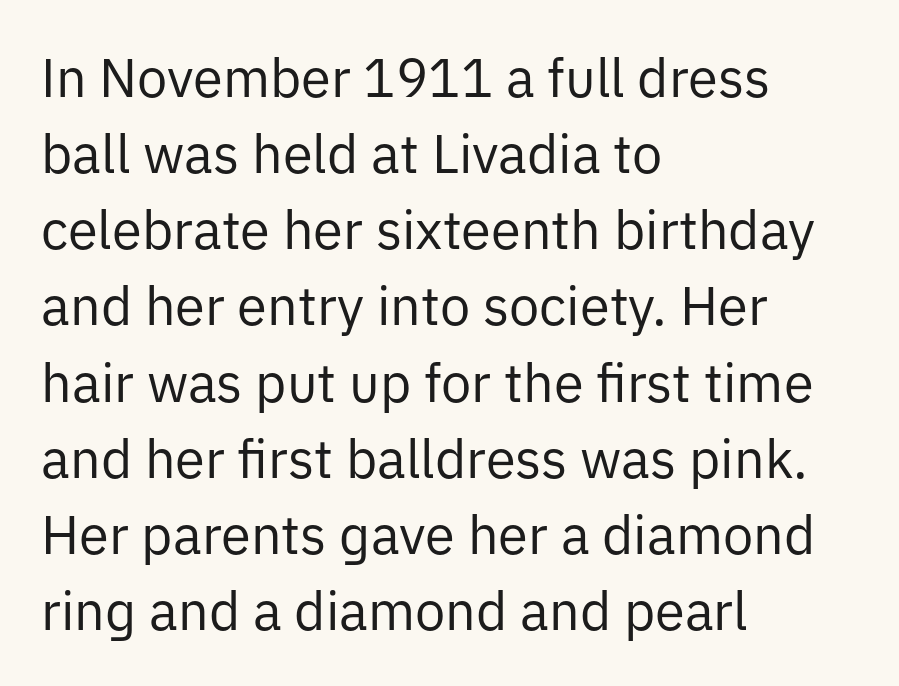
The image shows 54 px regular-weight sans-serif type, upright; set left-aligned, normal line spacing (1.41x), normal letter spacing, not underlined; low stroke contrast and a medium x-height.
